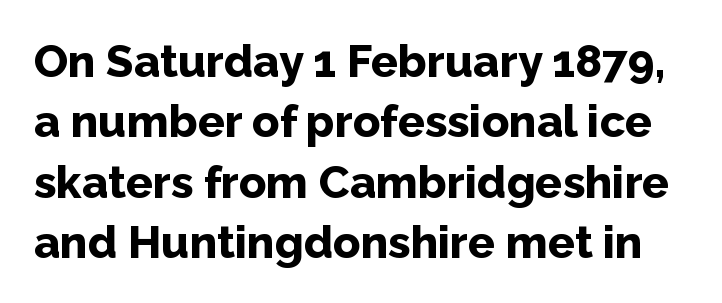
{"serif": "no", "italic": "no", "bold": "yes", "weight": "bold", "width": "normal", "stroke_contrast": "low", "x_height": "medium", "monospaced": "no", "underline": "no", "line_spacing": "normal", "line_spacing_ratio": 1.34, "letter_spacing": "normal", "letter_spacing_em": 0.0, "glyph_px": 45}
